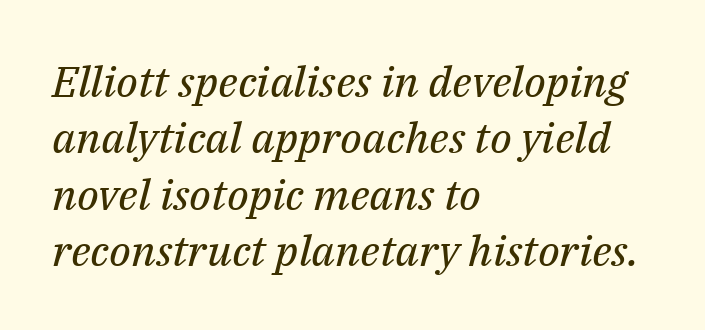
{"serif": "yes", "italic": "yes", "lean": "right", "slant_degrees": 14, "bold": "no", "weight": "regular", "width": "normal", "stroke_contrast": "medium", "x_height": "medium", "monospaced": "no", "underline": "no", "align": "left", "line_spacing": "normal", "line_spacing_ratio": 1.31, "letter_spacing": "normal", "letter_spacing_em": 0.0, "glyph_px": 43}
